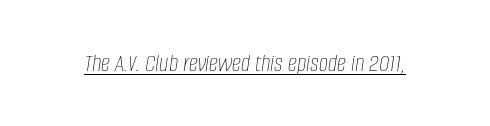
Q: Is the text bold? A: No.
Q: Is the text italic (slanted)? A: Yes, it leans right by about 8 degrees.
Q: Is the text underlined? A: Yes.
Q: Is the spacing between letters normal or unusually wide? A: Normal.
